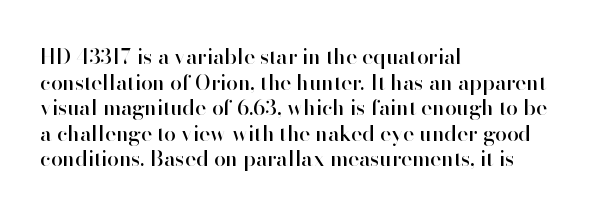
{"italic": "no", "underline": "no", "align": "left", "line_spacing_ratio": 1.22, "letter_spacing": "normal", "letter_spacing_em": 0.0, "glyph_px": 21}
